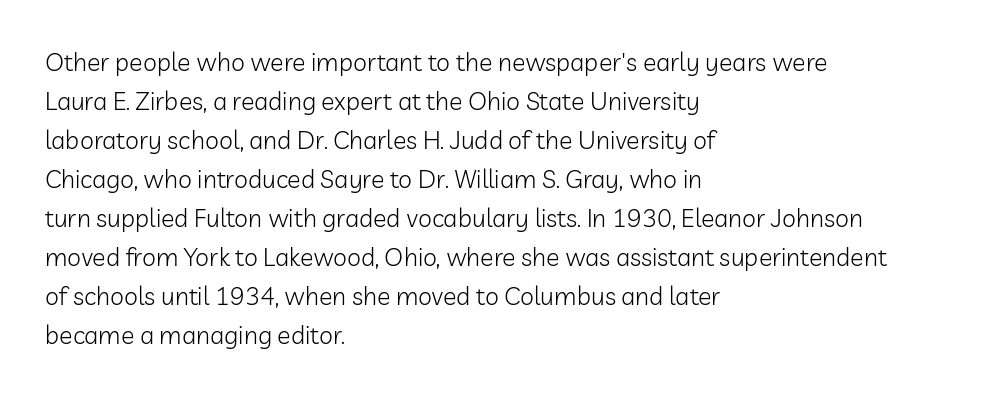
The space between consecutive lines is moderate. In terms of letterspacing, this is plain default setting. This rendering features lettering with no underline. Is the stroke heavy? The answer is a plain regular-or-lighter.
